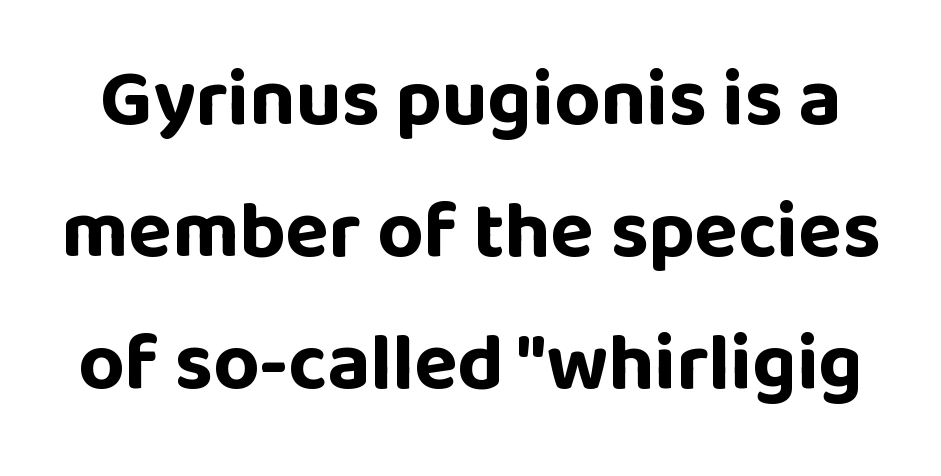
Unlike a traditional serif, this face leaves its strokes unadorned. As a designer I'd log this as weight 700, bold. Leading: standard. Descender tails drop into unmarked territory.
